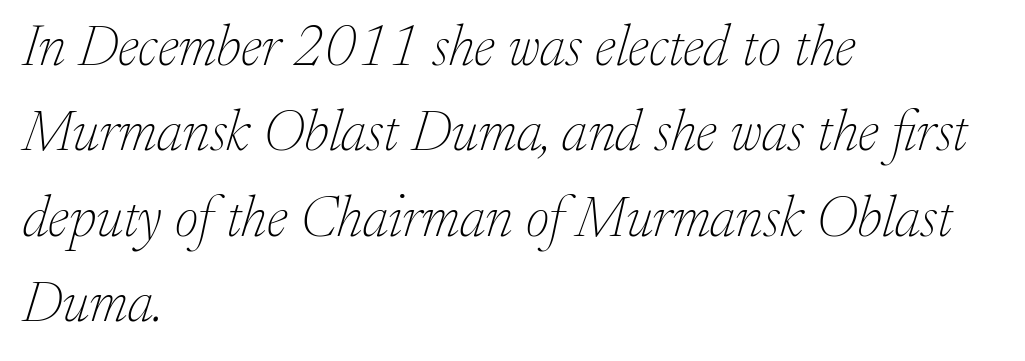
{"serif": "yes", "italic": "yes", "lean": "right", "slant_degrees": 17, "bold": "no", "weight": "thin", "width": "normal", "stroke_contrast": "low", "x_height": "medium", "monospaced": "no", "underline": "no", "align": "left", "line_spacing": "normal", "line_spacing_ratio": 1.5, "letter_spacing": "normal", "letter_spacing_em": 0.0, "glyph_px": 57}
